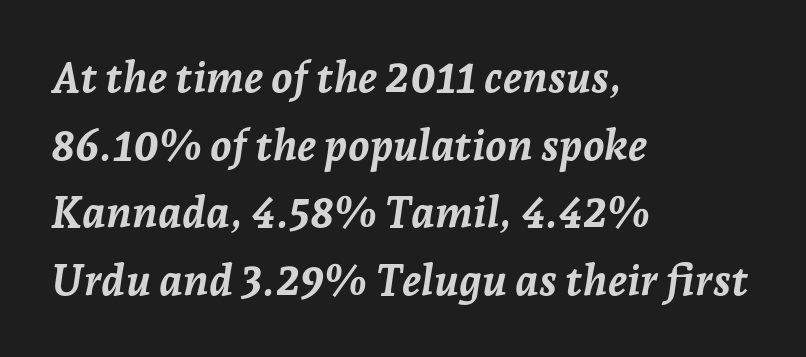
A typesetter would mark this as italic. What's the leading like? Ordinary, nothing unusual. Letter spacing: default. Each glyph is drawn with heavy, bold strokes. The rag falls on the right side of this text block.
